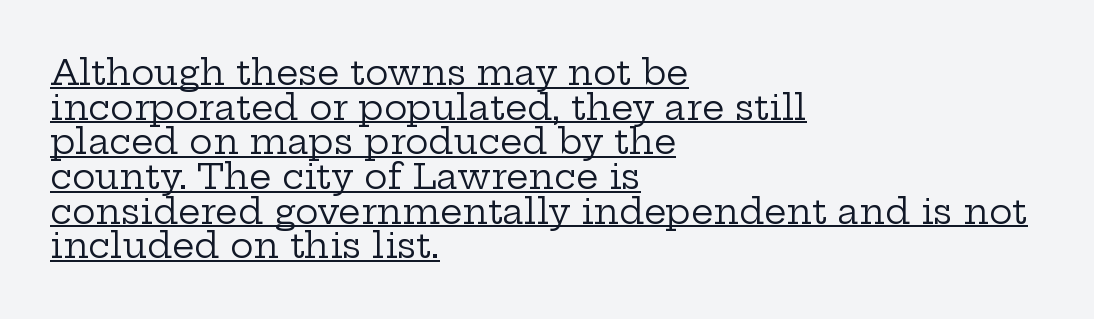
{"serif": "yes", "italic": "no", "bold": "no", "weight": "regular", "width": "wide", "stroke_contrast": "low", "x_height": "medium", "monospaced": "no", "underline": "yes", "align": "left", "line_spacing": "tight", "line_spacing_ratio": 0.99, "letter_spacing": "normal", "letter_spacing_em": 0.0, "glyph_px": 35}
